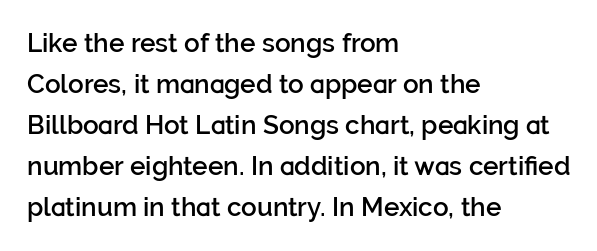
The image shows 26 px text type, upright; set left-aligned, normal line spacing (1.58x), normal letter spacing, not underlined.
